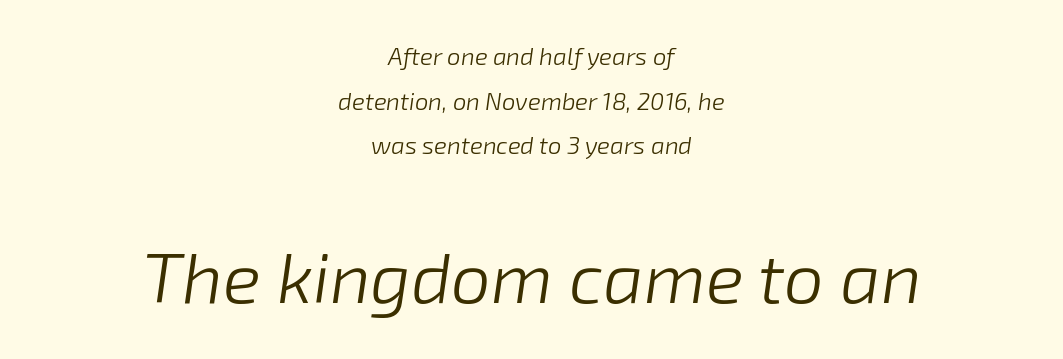
Proportional: the letters do not fall into vertical columns. It's the slanting kind of type. You could call the tracking neutral — neither tight nor loose. These lines stack symmetrically, like a column narrowing and widening about its center.
